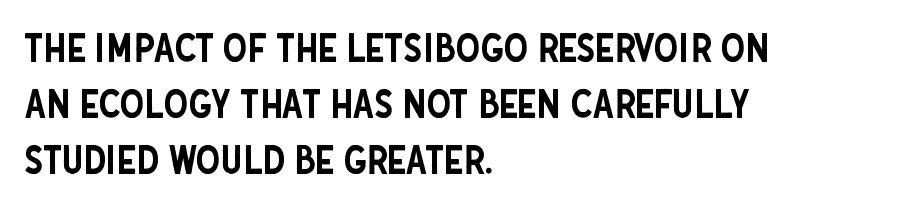
The image shows 39 px condensed sans-serif type, upright; set left-aligned, normal line spacing (1.44x), normal letter spacing, not underlined; low stroke contrast and a large x-height.
